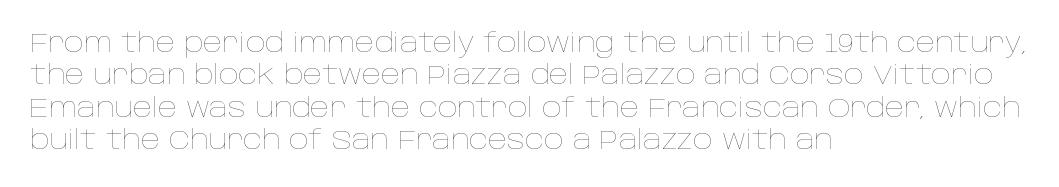
{"italic": "no", "bold": "no", "underline": "no", "align": "left", "line_spacing_ratio": 1.2, "letter_spacing": "normal", "letter_spacing_em": 0.0, "glyph_px": 27}
